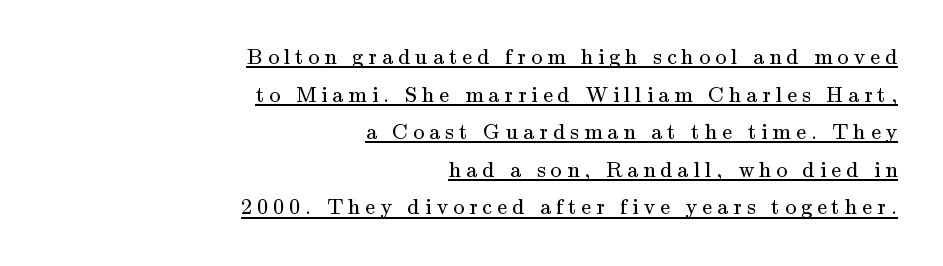
{"italic": "no", "bold": "no", "underline": "yes", "align": "right", "line_spacing_ratio": 1.71, "letter_spacing": "wide", "letter_spacing_em": 0.23, "glyph_px": 22}
